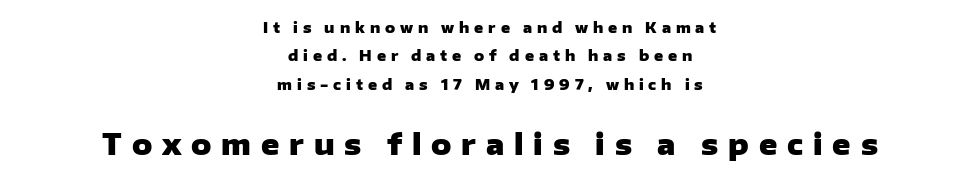
The image shows 28 px heavy, wide sans-serif type, upright; set centered, loose line spacing (2.03x), unusually wide letter spacing (+0.35 em), not underlined; the second (bottom) block is 2.0x larger; low stroke contrast and a medium x-height.
